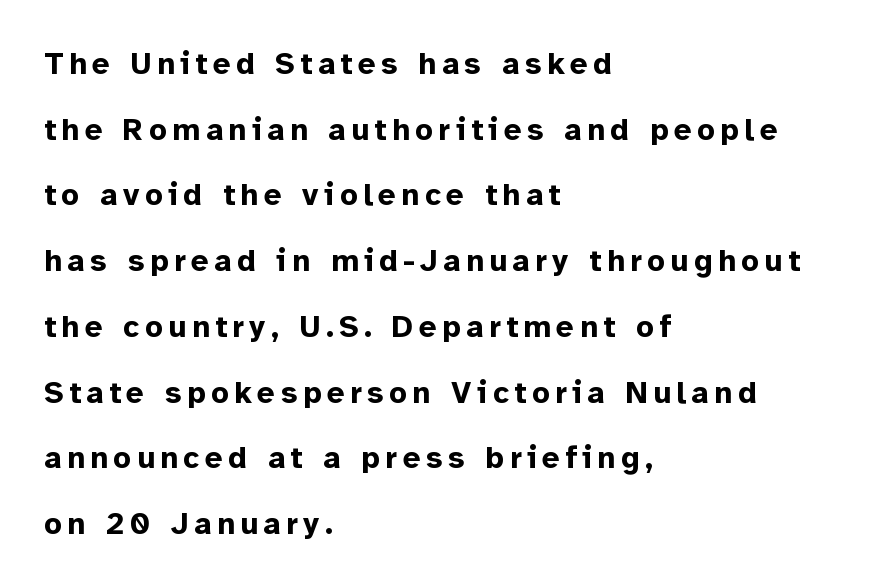
Q: Is the text bold? A: Yes.
Q: Is the text italic (slanted)? A: No, it is upright.
Q: Is the typeface a serif or a sans-serif typeface? A: Sans-serif.
Q: Is the text underlined? A: No.
Q: How is the paragraph aligned? A: Left-aligned.
Q: Is the spacing between lines tight, normal or loose? A: Loose.
Q: Width (condensed, normal, or wide)? A: Normal.
Q: Stroke contrast? A: Low.
Q: x-height? A: Medium.
Q: Monospaced? A: No.
